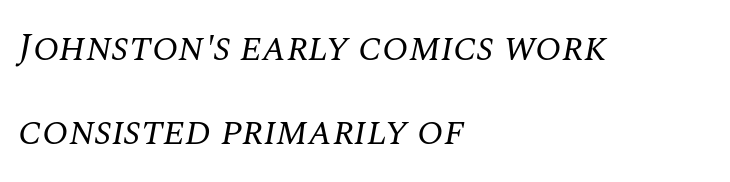
{"serif": "yes", "italic": "yes", "lean": "right", "slant_degrees": 10, "bold": "no", "weight": "regular", "width": "normal", "stroke_contrast": "medium", "x_height": "large", "monospaced": "no", "underline": "no", "align": "left", "line_spacing": "loose", "line_spacing_ratio": 2.16, "letter_spacing": "normal", "letter_spacing_em": 0.0, "glyph_px": 39}
